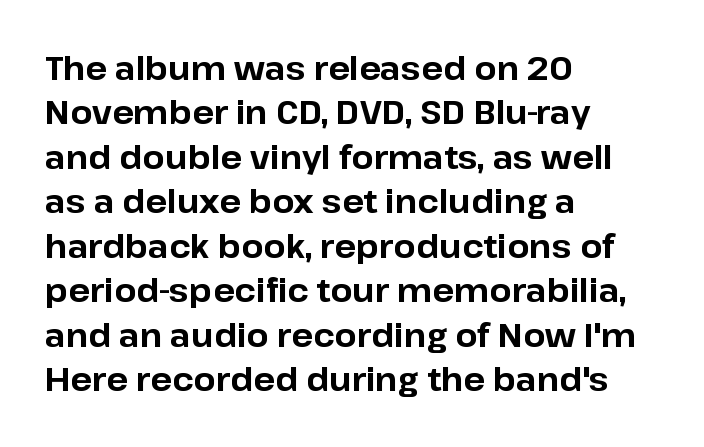
{"serif": "no", "italic": "no", "bold": "yes", "weight": "bold", "width": "normal", "stroke_contrast": "low", "x_height": "medium", "monospaced": "no", "underline": "no", "align": "left", "line_spacing": "normal", "line_spacing_ratio": 1.39, "letter_spacing": "normal", "letter_spacing_em": 0.0, "glyph_px": 32}
